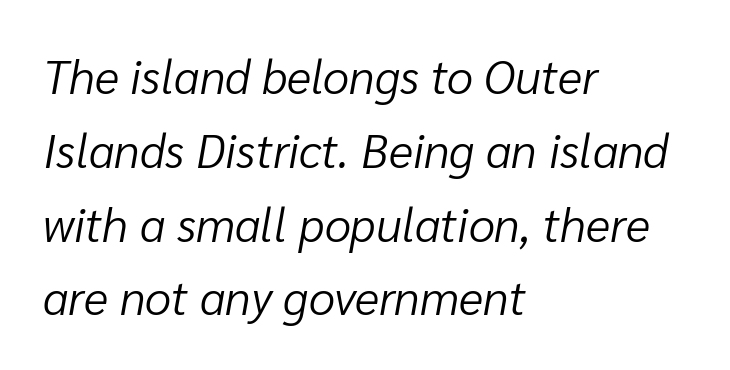
Q: Is the text bold? A: No.
Q: Is the text italic (slanted)? A: Yes, it leans right by about 10 degrees.
Q: Is the text underlined? A: No.
Q: How is the paragraph aligned? A: Left-aligned.
Q: Is the spacing between letters normal or unusually wide? A: Normal.
Q: Is the spacing between lines tight, normal or loose? A: Normal.
Q: Width (condensed, normal, or wide)? A: Normal.
Q: Stroke contrast? A: Low.
Q: x-height? A: Medium.
Q: Monospaced? A: No.
